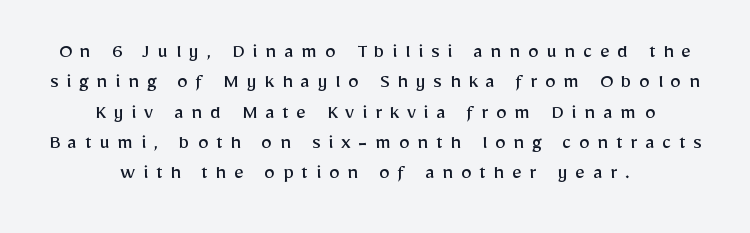
{"italic": "no", "bold": "no", "underline": "no", "align": "center", "line_spacing": "normal", "line_spacing_ratio": 1.38, "letter_spacing": "wide", "letter_spacing_em": 0.34, "glyph_px": 22}
